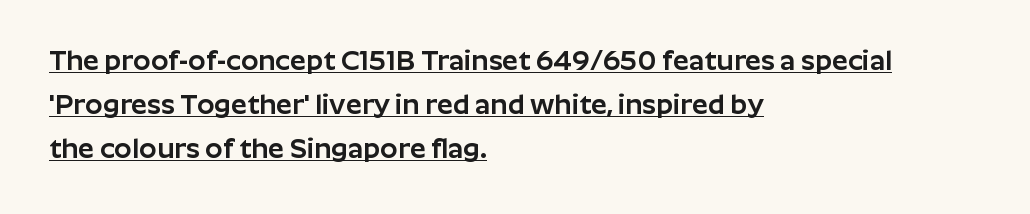
{"serif": "no", "italic": "no", "width": "normal", "stroke_contrast": "low", "x_height": "medium", "monospaced": "no", "underline": "yes", "align": "left", "line_spacing": "normal", "line_spacing_ratio": 1.57, "letter_spacing": "normal", "letter_spacing_em": 0.0, "glyph_px": 28}
